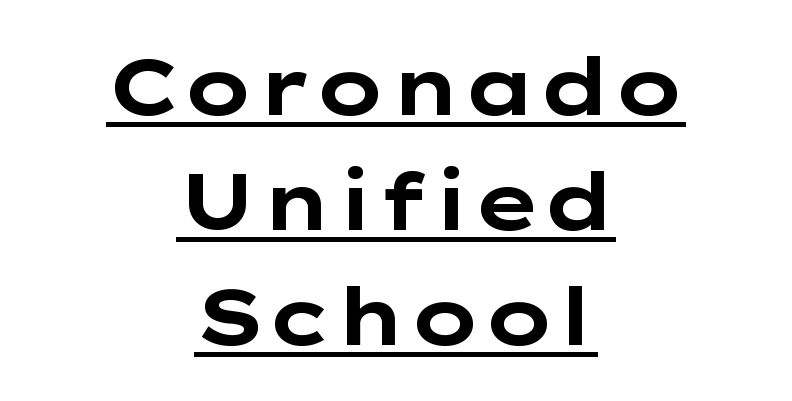
A centered setting, common on invitations and titles, is used for this passage. In terms of leading, this rendering sits right in the middle. Students, note that the glyphs here touch the page at normal intervals. A typographer would call this underscored text. Every character sits straight up, as roman type does. The type family on display is of the sans-serif kind.
